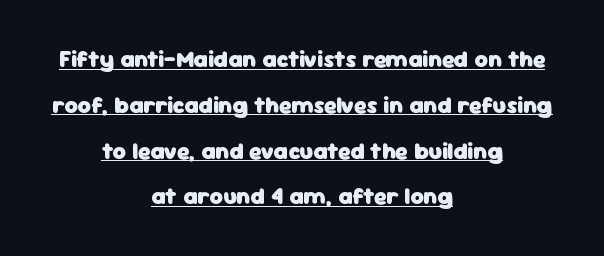
The image shows 23 px bold type, upright; set centered, loose line spacing (1.99x), normal letter spacing, underlined.
